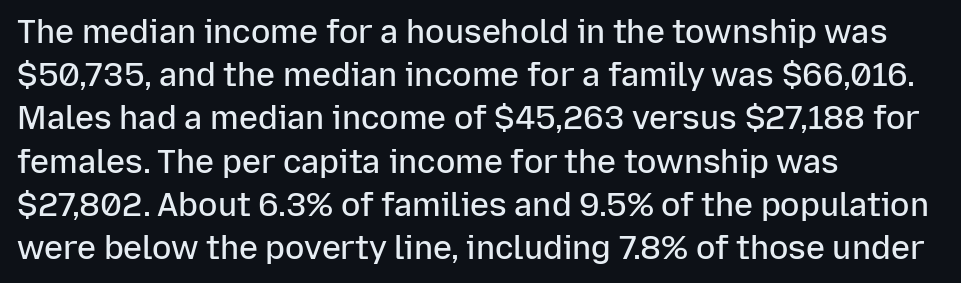
{"serif": "no", "italic": "no", "bold": "semi", "weight": "semibold", "width": "normal", "stroke_contrast": "low", "x_height": "medium", "monospaced": "no", "underline": "no", "align": "left", "line_spacing": "normal", "line_spacing_ratio": 1.35, "letter_spacing": "normal", "letter_spacing_em": 0.0, "glyph_px": 32}
